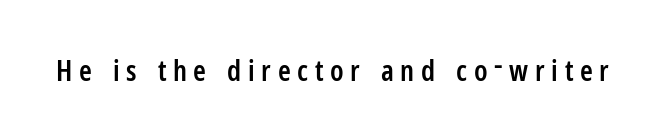
The image shows 29 px semibold, condensed sans-serif type, upright; set unusually wide letter spacing (+0.23 em), not underlined; low stroke contrast and a medium x-height.
